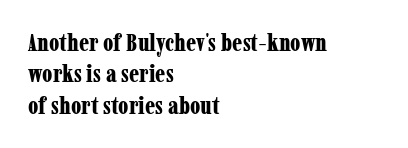
The image shows 24 px bold type, upright; set left-aligned, normal line spacing (1.31x), normal letter spacing, not underlined.
